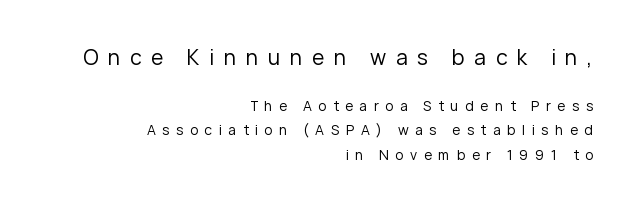
{"italic": "no", "bold": "no", "underline": "no", "align": "right", "line_spacing_ratio": 1.75, "letter_spacing": "wide", "letter_spacing_em": 0.46, "larger_block": "first", "size_ratio": 1.5, "glyph_px": 21}
